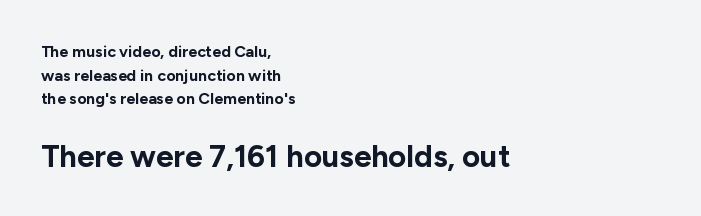
Q: Is the text bold? A: Yes.
Q: Is the text italic (slanted)? A: No, it is upright.
Q: Is the typeface a serif or a sans-serif typeface? A: Sans-serif.
Q: Is the text underlined? A: No.
Q: How is the paragraph aligned? A: Left-aligned.
Q: Is the spacing between letters normal or unusually wide? A: Normal.
Q: Is the spacing between lines tight, normal or loose? A: Normal.
Q: Which block of text is set in a larger size, the first (top) or the second (bottom)? A: The second (bottom) one.
Q: Width (condensed, normal, or wide)? A: Normal.
Q: Stroke contrast? A: Low.
Q: x-height? A: Medium.
Q: Monospaced? A: No.
